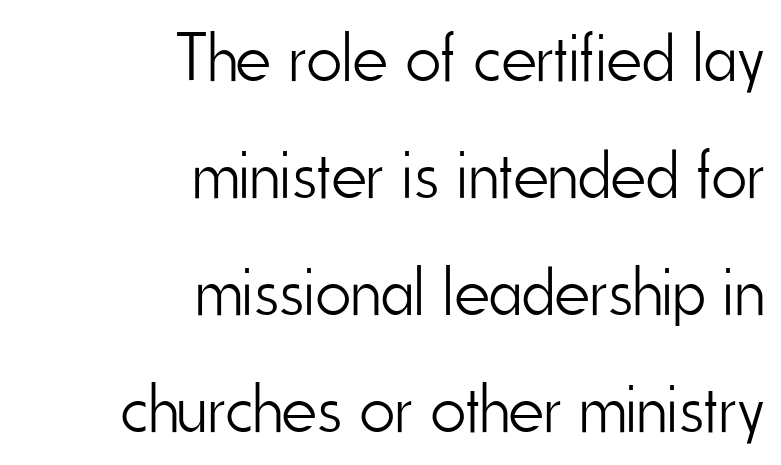
Compared with typical body copy, the letter spacing here is the same. Characters remain perfectly vertical along every line. Weight: in the light-to-regular range. Is this a sans? Yes — the strokes have no serifs. Spacing verdict: proportional, widths tailored to each character. Where is the straight margin? On the right.
